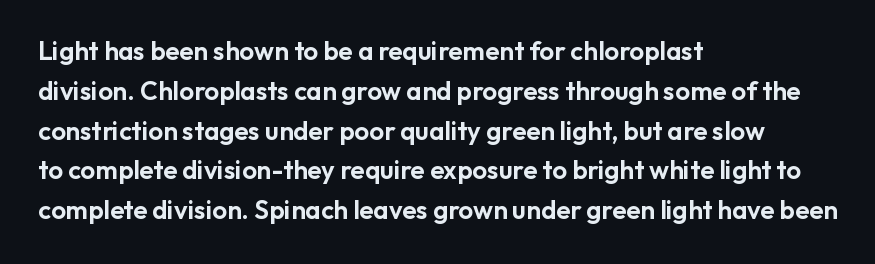
How would I describe the line gaps? Plain and ordinary. Does extra space separate the letters? No, they use regular spacing. These lines stack with their left ends in a neat column. Underlining? Definitely not there. Quick note: not italic, upright.
